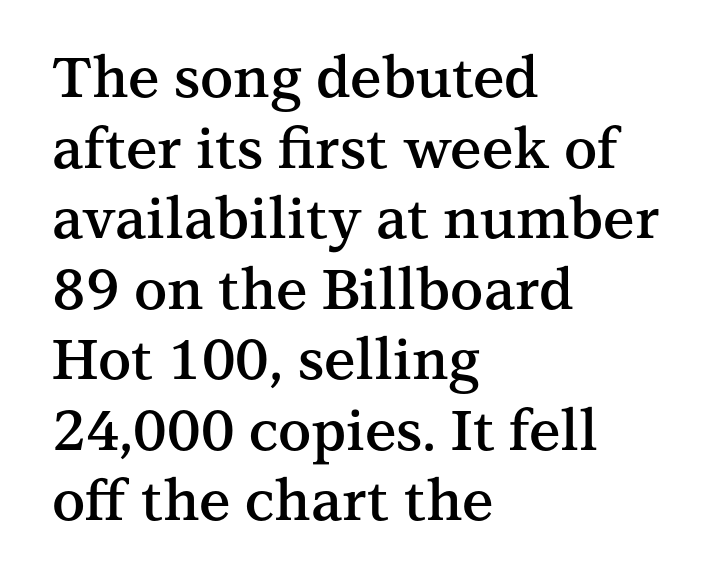
The image shows 56 px semibold serif type, upright; set left-aligned, normal line spacing (1.26x), normal letter spacing, not underlined; medium stroke contrast and a medium x-height.
